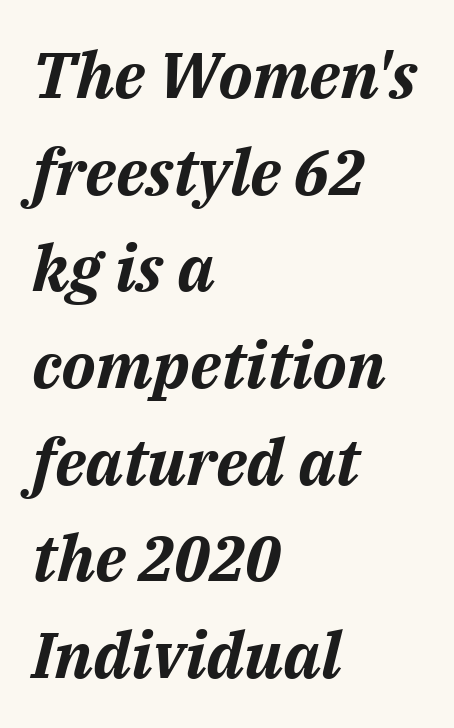
Spacing between characters is what you'd get straight out of the box. These lines are rendered in a variable-pitch font. The rows are spaced the way most documents space them. Letters rest on an invisible, unmarked baseline. The paragraph shown leans on its left margin. Caption: bold face, heavy strokes.
